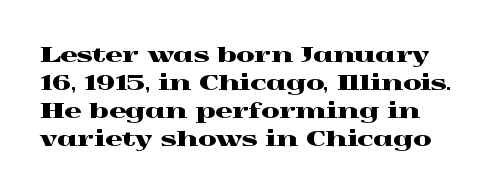
Teacher's note: observe the even left margin — that is flush-left alignment. No italicization has been applied; the sample stays upright. Clear beneath every line of the passage. Honestly, the letter spacing is just normal — you wouldn't notice it. A typesetter would call this leading conventional body-copy spacing.
